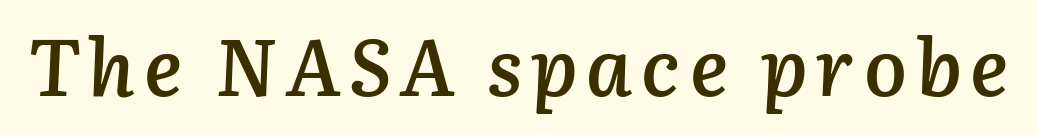
Q: Is the text bold? A: Semi-bold.
Q: Is the text italic (slanted)? A: Yes, it leans right by about 3 degrees.
Q: Is the text underlined? A: No.
Q: Width (condensed, normal, or wide)? A: Normal.
Q: Stroke contrast? A: Low.
Q: x-height? A: Medium.
Q: Monospaced? A: No.
